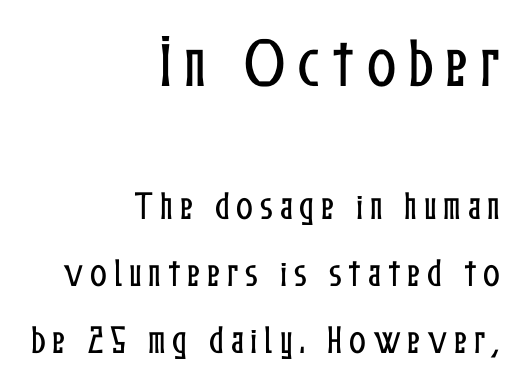
{"italic": "no", "width": "condensed", "stroke_contrast": "low", "x_height": "medium", "monospaced": "no", "underline": "no", "align": "right", "line_spacing": "loose", "line_spacing_ratio": 2.16, "letter_spacing": "wide", "letter_spacing_em": 0.22, "larger_block": "first", "size_ratio": 1.74, "glyph_px": 54}
